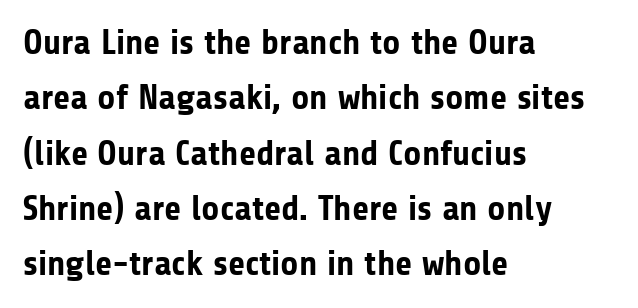
Q: Is the text bold? A: Yes.
Q: Is the text italic (slanted)? A: No, it is upright.
Q: Is the typeface a serif or a sans-serif typeface? A: Sans-serif.
Q: Is the text underlined? A: No.
Q: How is the paragraph aligned? A: Left-aligned.
Q: Is the spacing between letters normal or unusually wide? A: Normal.
Q: Is the spacing between lines tight, normal or loose? A: Normal.
Q: Width (condensed, normal, or wide)? A: Normal.
Q: Stroke contrast? A: Low.
Q: x-height? A: Medium.
Q: Monospaced? A: No.
